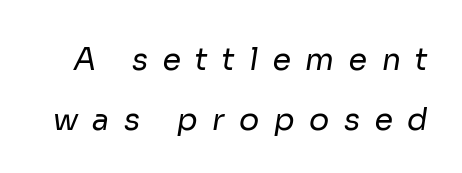
The image shows 30 px regular-weight sans-serif type; set loose line spacing (2.0x), unusually wide letter spacing (+0.48 em), not underlined; low stroke contrast and a medium x-height.
